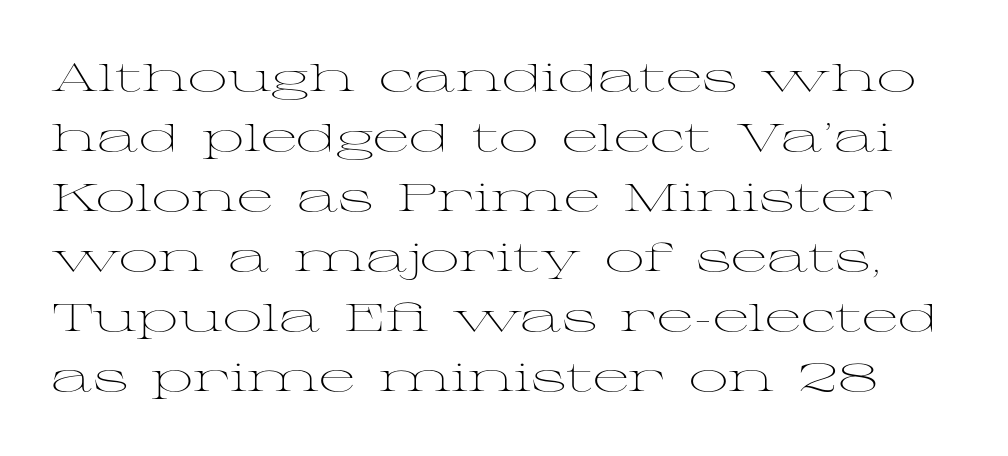
{"serif": "yes", "italic": "no", "bold": "no", "weight": "light", "width": "wide", "stroke_contrast": "medium", "x_height": "medium", "monospaced": "no", "underline": "no", "line_spacing": "normal", "line_spacing_ratio": 1.54, "letter_spacing": "normal", "letter_spacing_em": 0.0, "glyph_px": 39}
